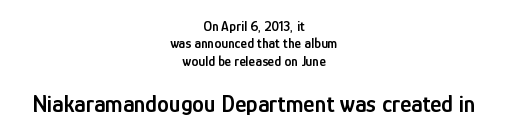
Q: Is the text bold? A: Semi-bold.
Q: Is the text italic (slanted)? A: No, it is upright.
Q: Is the text underlined? A: No.
Q: How is the paragraph aligned? A: Centered.
Q: Is the spacing between letters normal or unusually wide? A: Normal.
Q: Is the spacing between lines tight, normal or loose? A: Normal.
Q: Which block of text is set in a larger size, the first (top) or the second (bottom)? A: The second (bottom) one.
